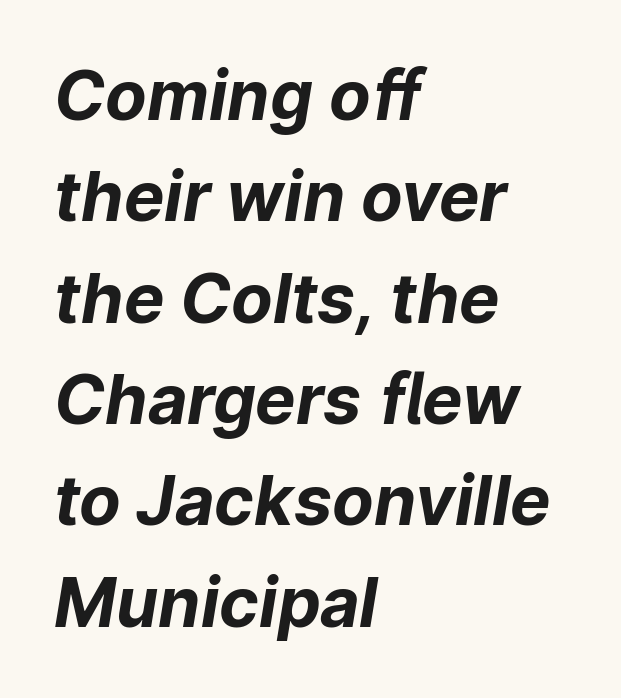
The letters carry no serifs — their stems end cleanly without finishing strokes. Each line starts at the same left margin while the right side varies. Note the varied advance widths — an 'i' is clearly narrower than an 'm'. Glance below the letters and you will spot only blank space.
